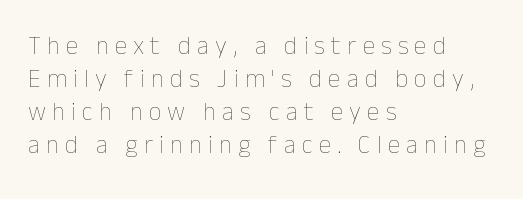
Q: Is the text bold? A: No.
Q: Is the text italic (slanted)? A: No, it is upright.
Q: Is the text underlined? A: No.
Q: How is the paragraph aligned? A: Left-aligned.
Q: Is the spacing between letters normal or unusually wide? A: Unusually wide.
Q: Is the spacing between lines tight, normal or loose? A: Normal.
